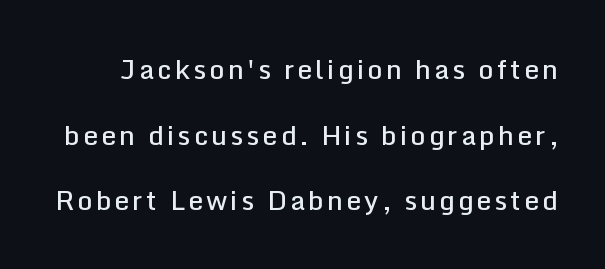
The image shows 27 px text type, upright; set loose line spacing (2.43x), not underlined.
